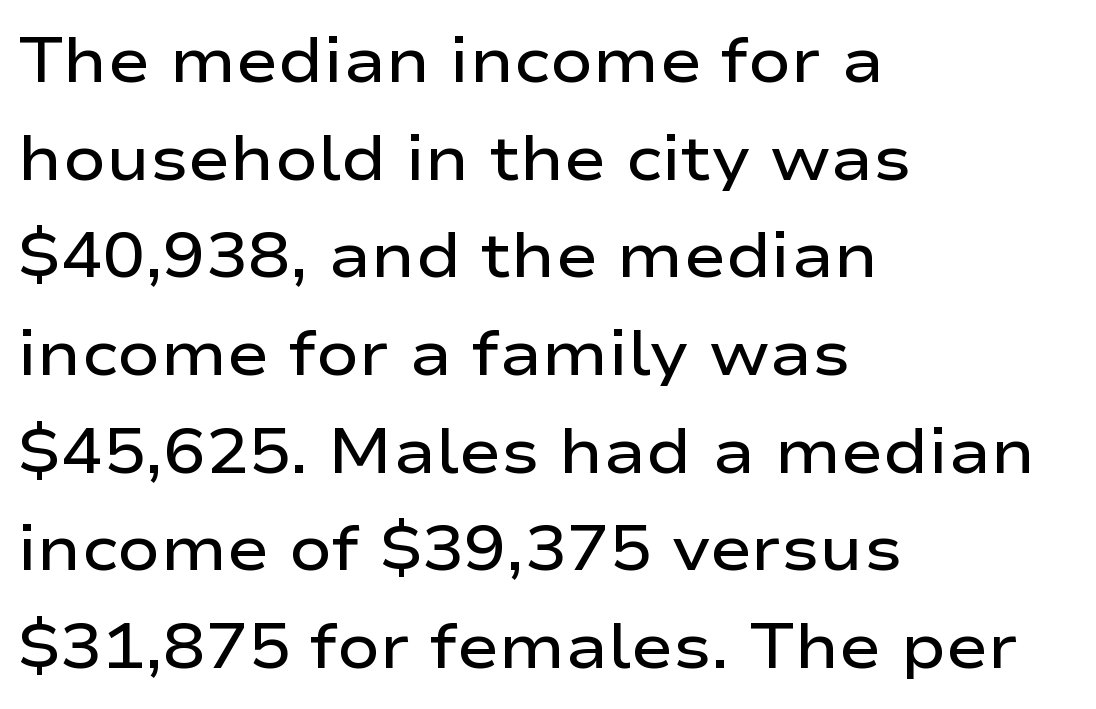
This sample has the flowing, uneven cadence of proportional lettering. Summary of vertical rhythm: regular, with standard interline spacing. This is the regular roman posture of the typeface. Between one letter and the next there's only the usual sliver of space. The specimen omits any rule beneath the text block's lines.
